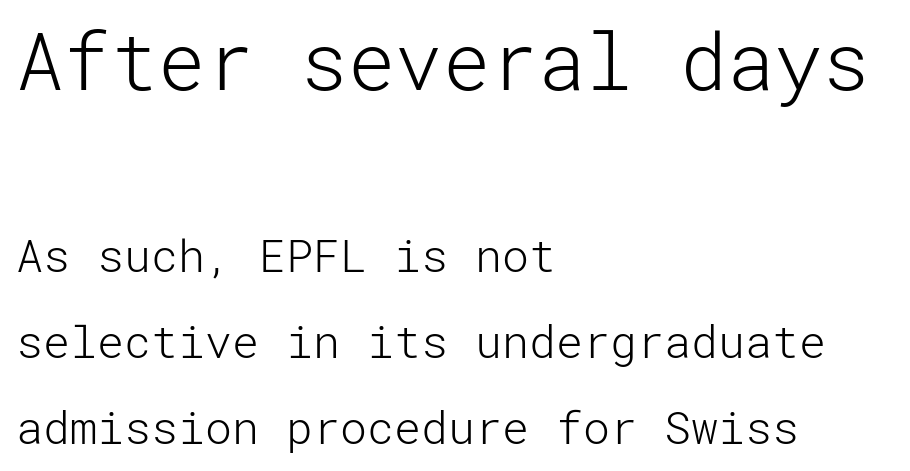
Q: Is the text bold? A: No.
Q: Is the text italic (slanted)? A: No, it is upright.
Q: Is the typeface a serif or a sans-serif typeface? A: Sans-serif.
Q: Is the text underlined? A: No.
Q: How is the paragraph aligned? A: Left-aligned.
Q: Is the spacing between letters normal or unusually wide? A: Normal.
Q: Is the spacing between lines tight, normal or loose? A: Loose.
Q: Which block of text is set in a larger size, the first (top) or the second (bottom)? A: The first (top) one.
Q: Width (condensed, normal, or wide)? A: Normal.
Q: Stroke contrast? A: Low.
Q: x-height? A: Medium.
